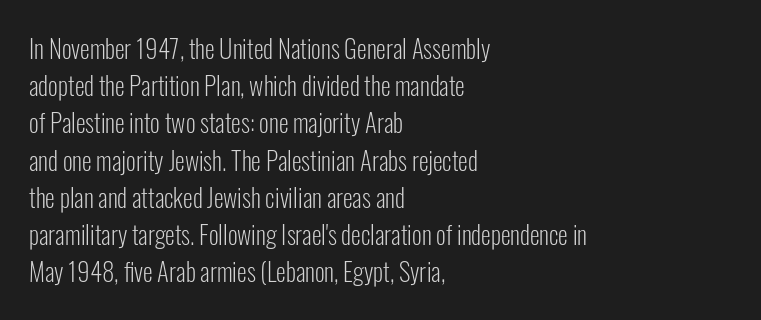
The image shows 25 px text type, upright; set left-aligned, normal line spacing (1.49x), normal letter spacing, not underlined.
